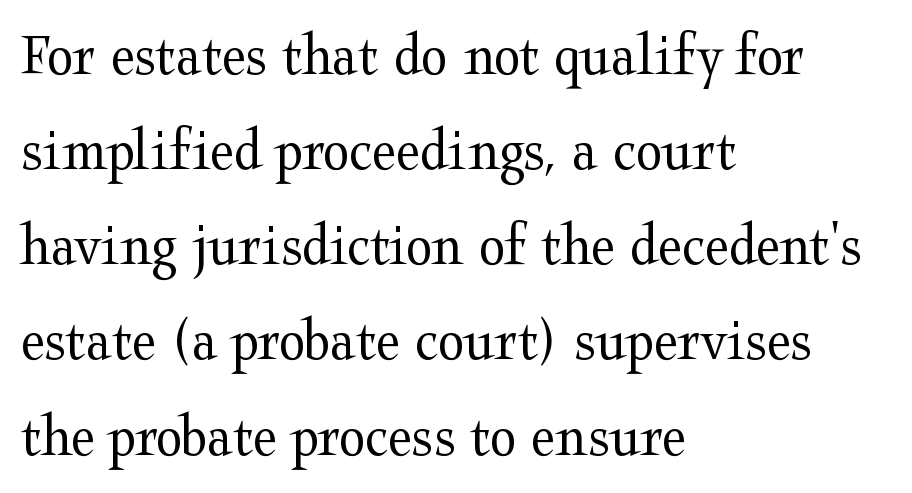
Q: Is the text bold? A: No.
Q: Is the text italic (slanted)? A: No, it is upright.
Q: Is the typeface a serif or a sans-serif typeface? A: Serif.
Q: Is the text underlined? A: No.
Q: How is the paragraph aligned? A: Left-aligned.
Q: Is the spacing between letters normal or unusually wide? A: Normal.
Q: Is the spacing between lines tight, normal or loose? A: Normal.
Q: Width (condensed, normal, or wide)? A: Wide.
Q: Stroke contrast? A: Medium.
Q: x-height? A: Medium.
Q: Monospaced? A: No.
